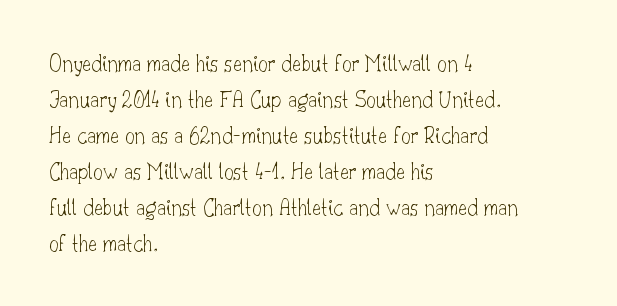
There is no visible air inserted between adjacent glyphs. The rendering anchors every line to the left-hand side. Counters stay open thanks to moderate or lighter strokes. Is there much room between lines? A standard amount, neither cramped nor airy. Type without underlining.
